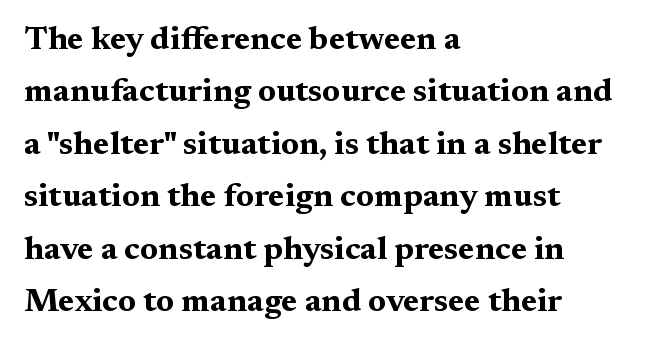
The image shows 33 px bold, wide serif type, upright; set left-aligned, normal line spacing (1.59x), normal letter spacing, not underlined; medium stroke contrast and a medium x-height.
